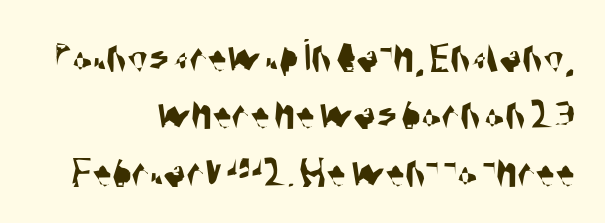
The passage shown is typed in a proportional face where columns would drift. Rule under the text: the space is simply empty. Is the block centered? No — it sits flush against the right margin. The rendering keeps characters at their native spacing. Look at the bottom of the vertical strokes: they stop flat, with no serifs.
